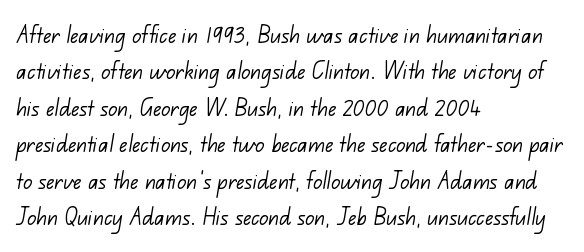
In terms of leading, this rendering sits right in the middle. This rendering features lettering with no underline. Is this a heavy cut? Hardly; it is regular or lighter. Tracking value appears to be zero — textbook default spacing. Left-aligned paragraph, ragged on the right.
